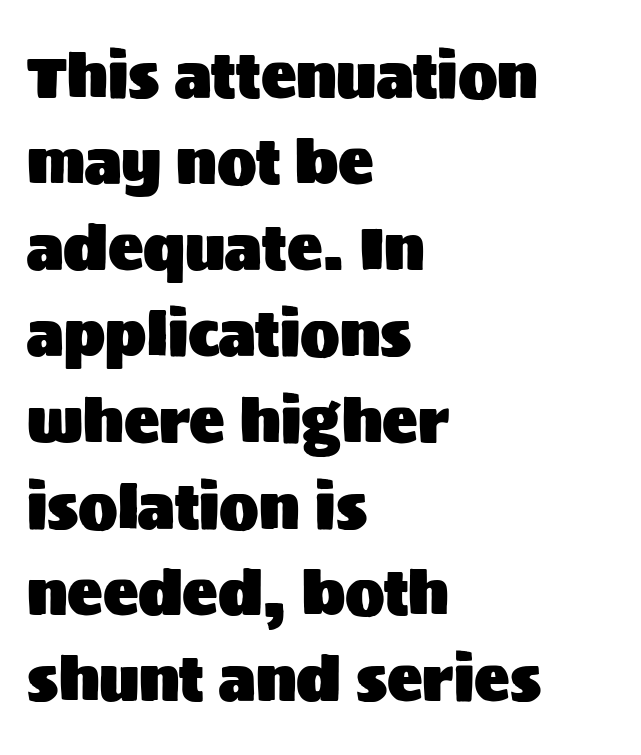
Baseline-to-baseline distance is the conventional proportion of letter height. Nothing sits at the stroke ends, so this counts as sans-serif. No word sits above an underline. Spacing verdict: proportional, widths tailored to each character. Quick note: not italic, upright.
